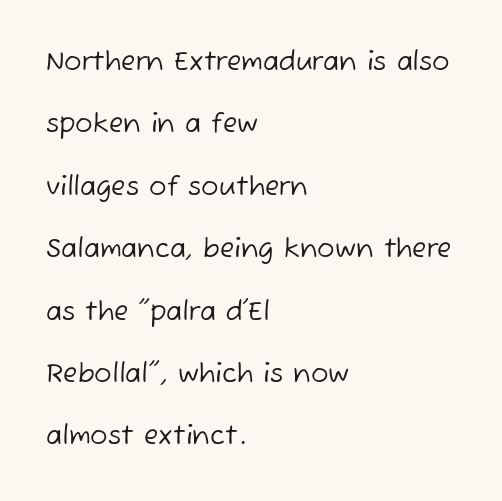
Rows of type keep a wide berth in the vertical direction. Each word holds together tightly as a unit, with standard inter-letter gaps. Is the stroke heavy? The answer is a plain regular-or-lighter. Line starts are locked; line ends wander.
